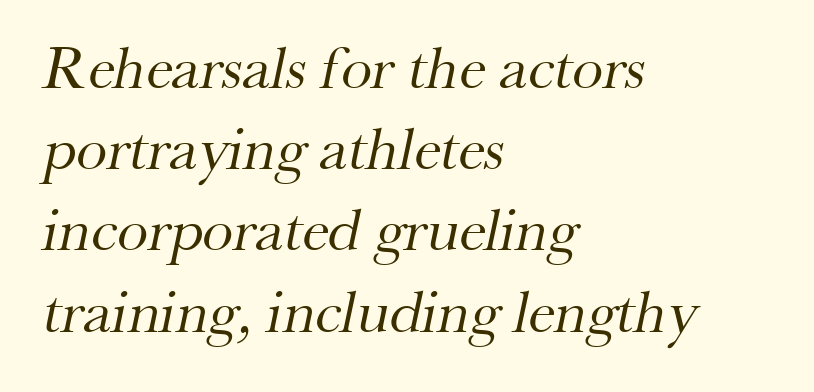
The foot of each line stays bare and open. I'd call this a serif setting — the letters wear small feet. All the whitespace from short lines collects on the right. Line spacing here is normal.
